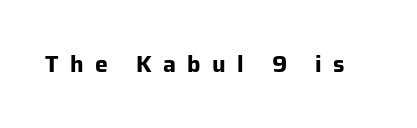
{"italic": "no", "bold": "yes", "underline": "no", "letter_spacing": "wide", "letter_spacing_em": 0.49, "glyph_px": 23}
